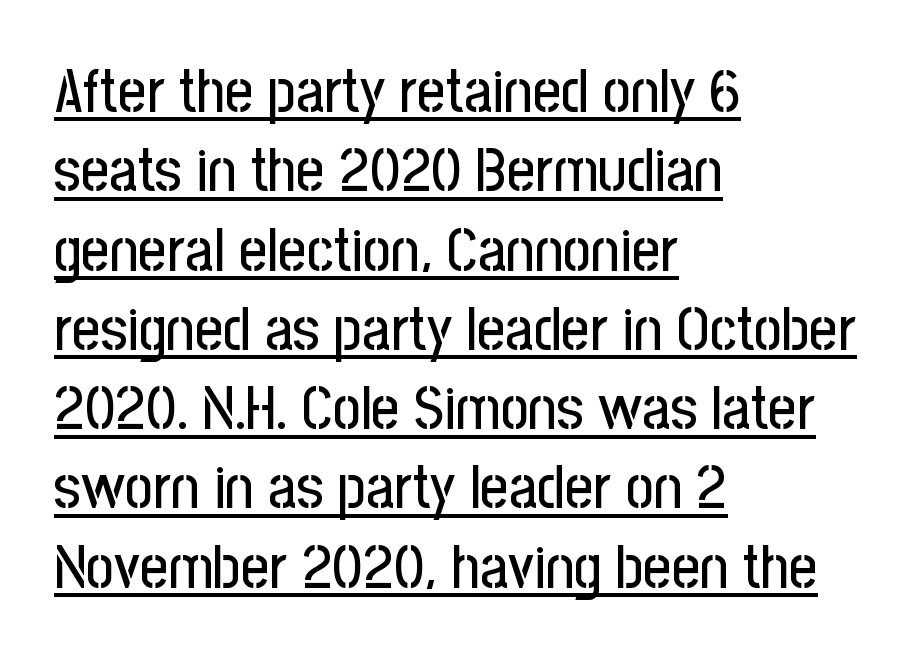
{"serif": "no", "italic": "no", "width": "condensed", "stroke_contrast": "low", "x_height": "medium", "monospaced": "no", "underline": "yes", "align": "left", "line_spacing": "normal", "line_spacing_ratio": 1.3, "letter_spacing": "normal", "letter_spacing_em": 0.0, "glyph_px": 61}
